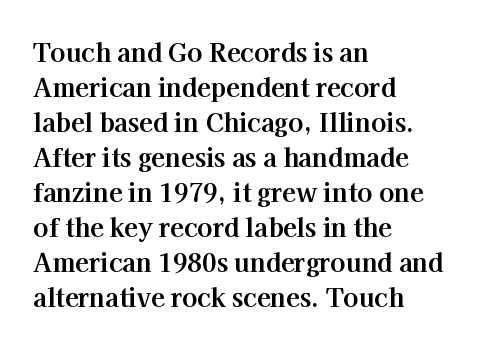
Nope, not italic — everything's standing straight. Regular leading. Teacher's note: observe the even left margin — that is flush-left alignment. The space beneath each line is pristine and unruled. Glyph-to-glyph distance matches everyday printed text.
